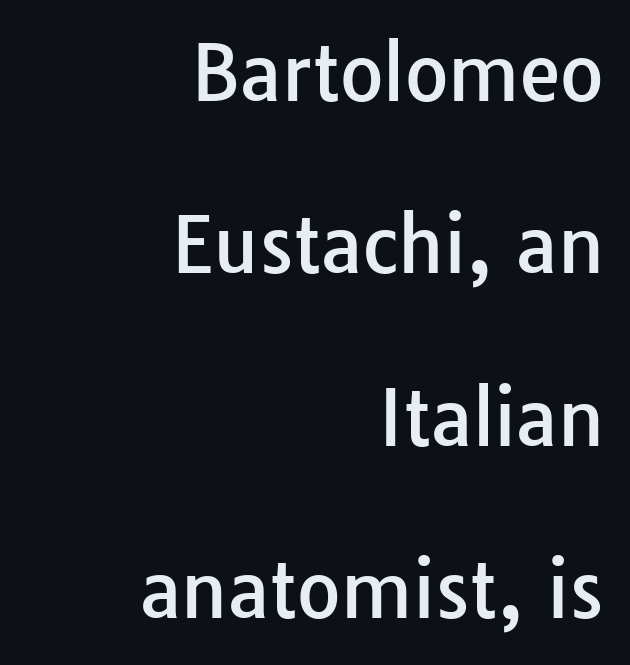
The image shows 75 px sans-serif type, upright; set right-aligned, loose line spacing (2.3x), normal letter spacing, not underlined; low stroke contrast and a medium x-height.
